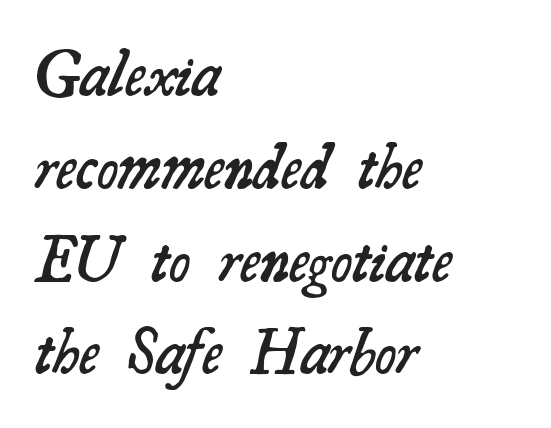
{"serif": "yes", "bold": "semi", "weight": "semibold", "width": "normal", "stroke_contrast": "medium", "x_height": "small", "monospaced": "no", "underline": "no", "align": "left", "line_spacing": "normal", "line_spacing_ratio": 1.45, "letter_spacing": "normal", "letter_spacing_em": 0.0, "glyph_px": 64}
